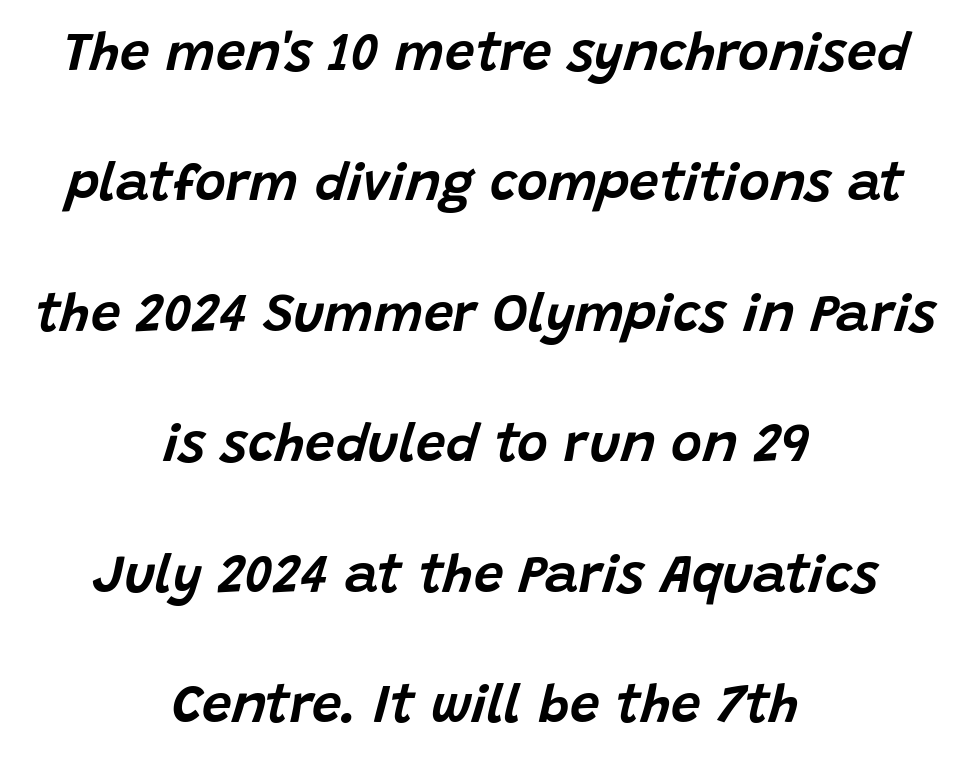
Centered paragraph, ragged on both sides. Notice the wide empty band between every row — that's loose leading. The rendering keeps characters at their native spacing. The gap between lines stays unmarked. Observe the lean: these are italic letterforms.
